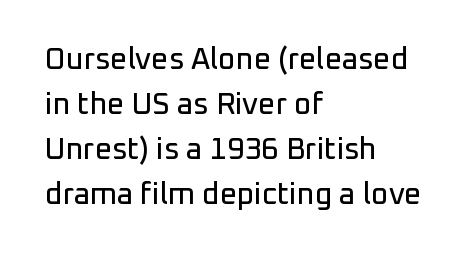
The specimen omits any rule beneath the text block's lines. The setting favours the left margin, as ordinary paragraphs usually do. How would I describe the line gaps? Plain and ordinary. The face used here is rendered with its standard letterfit.
